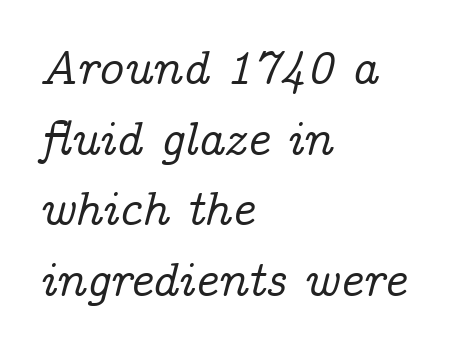
This rendering uses left alignment, leaving the right contour irregular. Does extra space separate the letters? No, they use regular spacing. Regarding serifs, this sample has them. Reading down the column, the eye jumps a familiar distance to each next line. The string is rendered with underlining switched off.
